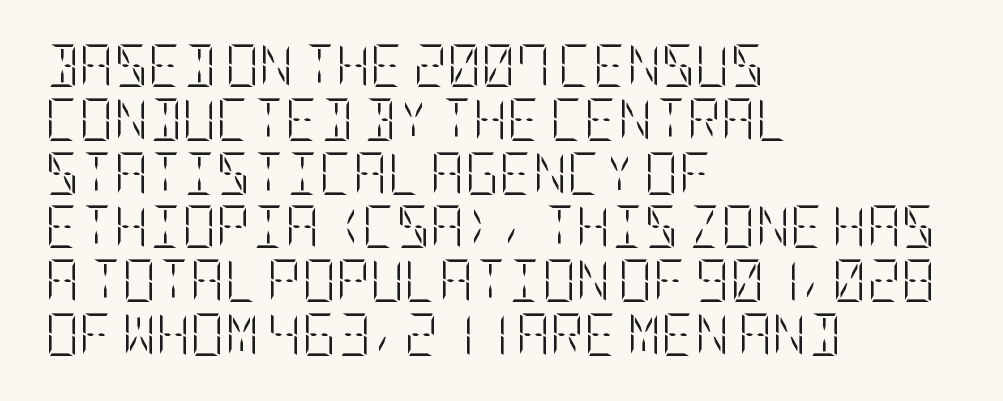
Q: Is the text bold? A: No.
Q: Is the text italic (slanted)? A: No, it is upright.
Q: Is the text underlined? A: No.
Q: How is the paragraph aligned? A: Left-aligned.
Q: Is the spacing between letters normal or unusually wide? A: Normal.
Q: Is the spacing between lines tight, normal or loose? A: Normal.
Q: Width (condensed, normal, or wide)? A: Condensed.
Q: Stroke contrast? A: Low.
Q: x-height? A: Large.
